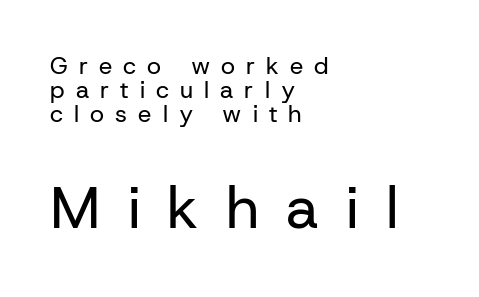
{"serif": "no", "italic": "no", "bold": "no", "weight": "regular", "width": "normal", "stroke_contrast": "low", "x_height": "medium", "monospaced": "no", "underline": "no", "align": "left", "line_spacing": "tight", "line_spacing_ratio": 1.0, "letter_spacing": "wide", "letter_spacing_em": 0.46, "larger_block": "second", "size_ratio": 2.46, "glyph_px": 59}
